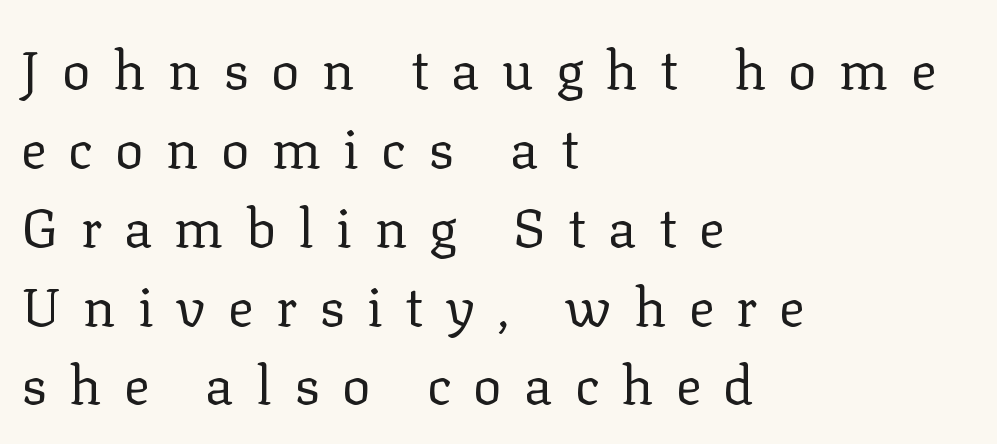
{"serif": "yes", "italic": "no", "bold": "no", "weight": "regular", "width": "normal", "stroke_contrast": "low", "x_height": "medium", "monospaced": "no", "underline": "no", "align": "left", "line_spacing": "normal", "line_spacing_ratio": 1.46, "letter_spacing": "wide", "letter_spacing_em": 0.41, "glyph_px": 54}
